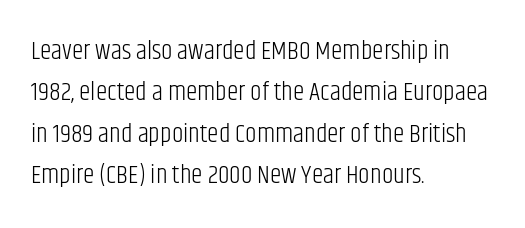
Q: Is the text bold? A: No.
Q: Is the text italic (slanted)? A: No, it is upright.
Q: Is the text underlined? A: No.
Q: How is the paragraph aligned? A: Left-aligned.
Q: Is the spacing between letters normal or unusually wide? A: Normal.
Q: Is the spacing between lines tight, normal or loose? A: Normal.
